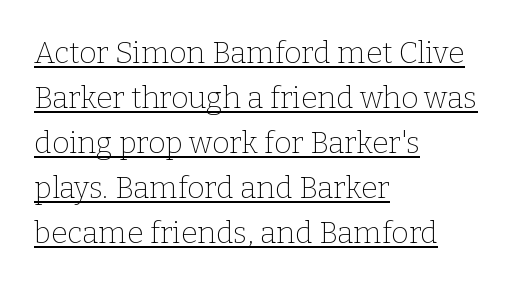
{"serif": "yes", "italic": "no", "bold": "no", "weight": "thin", "width": "normal", "stroke_contrast": "low", "x_height": "medium", "monospaced": "no", "underline": "yes", "align": "left", "line_spacing": "normal", "line_spacing_ratio": 1.5, "letter_spacing": "normal", "letter_spacing_em": 0.0, "glyph_px": 30}
